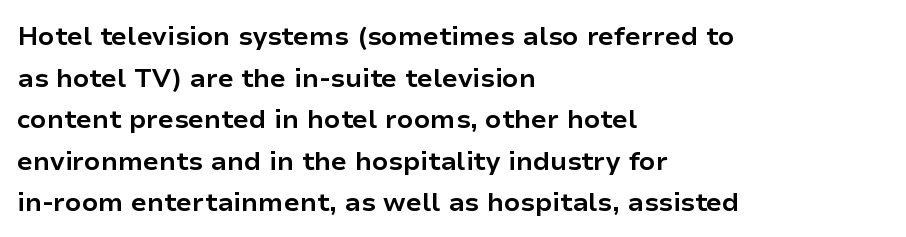
The image shows 26 px bold type, upright; set left-aligned, normal line spacing (1.6x), normal letter spacing, not underlined.
